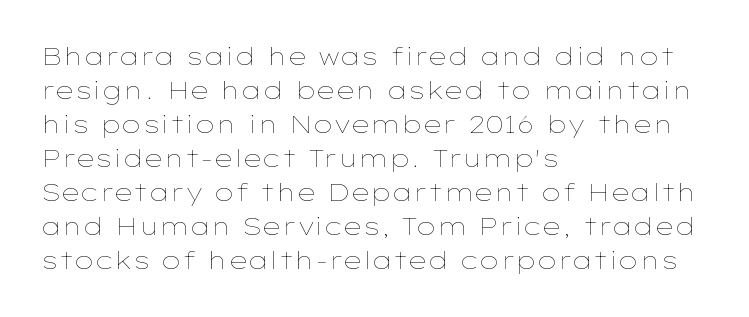
Just letters on the line, the space beneath them empty. The lines sit at an ordinary, default distance from one another. Reading down the block, your eye returns to a fixed left position each line. Think standard paragraph weight, or any step lighter than that.
